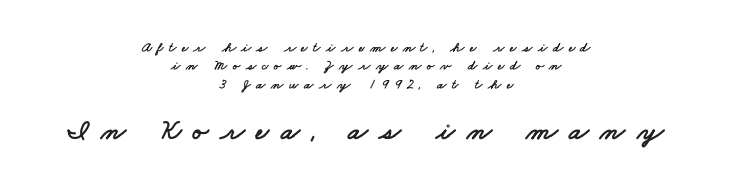
No feet cap the strokes, marking this as sans-serif type. Does the leading feel generous? No, just average. Between these two stacked blocks, the lower one wins on size. Substantial extra tracking has been applied to these lines. Lines of text with bare space underneath.
